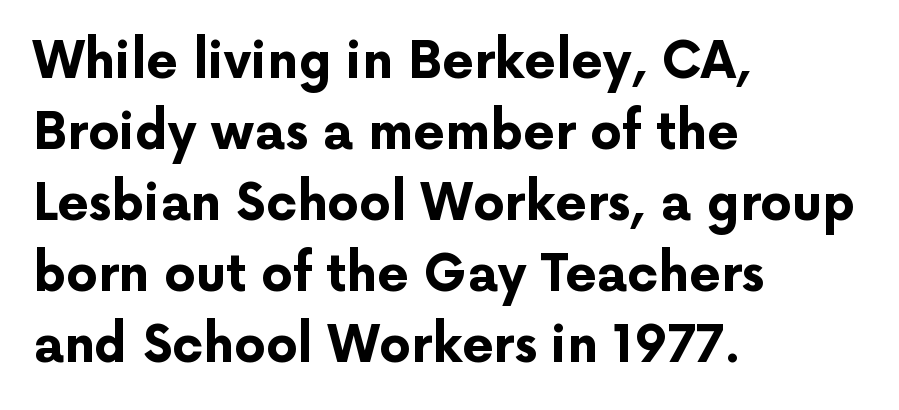
No extra tracking has been applied to these lines. Check where the strokes stop: nothing finishes them off — pure sans. Lines of text with bare space underneath. The typography opts for an upright posture over an oblique one. How would I describe the line gaps? Plain and ordinary. Every row of glyphs begins at an identical x-position on the left.
